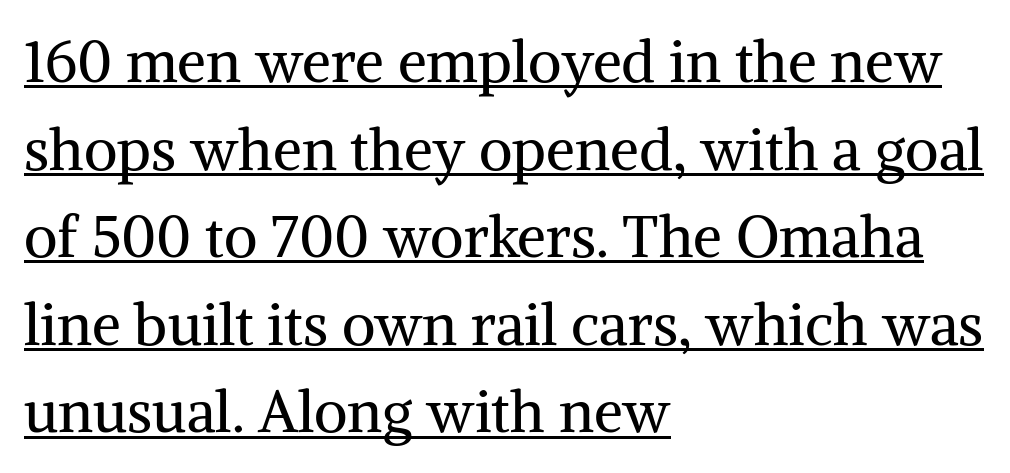
Vertically, the passage feels balanced, rows spaced as you'd expect. The text block is weighted toward the left margin, trailing off unevenly rightward. The type family on display is of the serif kind. The letters sit at their default tracking, neither squeezed nor spread.
